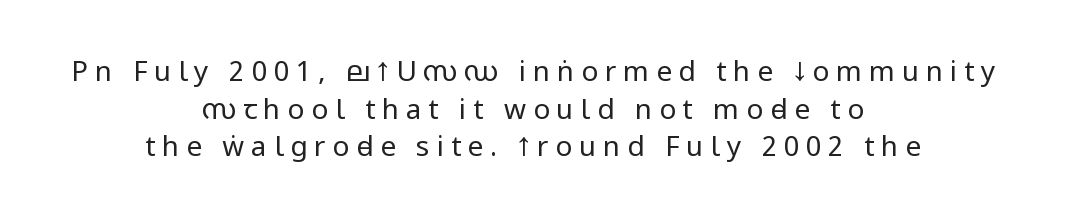
Do the letters lean? They stand straight. The line-height multiplier appears to be the usual default. Is this a fixed-width face? No — the glyphs have proportional, varying widths. Nothing sits at the stroke ends, so this counts as sans-serif.
